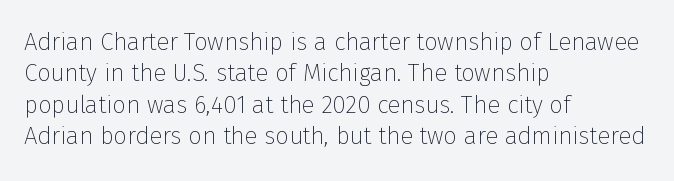
{"italic": "no", "bold": "no", "underline": "no", "align": "left", "line_spacing": "normal", "line_spacing_ratio": 1.31, "letter_spacing": "normal", "letter_spacing_em": 0.0, "glyph_px": 24}
